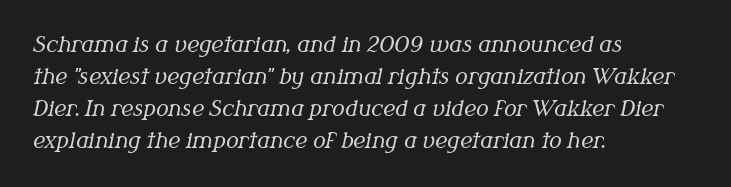
Q: Is the text bold? A: No.
Q: Is the text italic (slanted)? A: Yes, it leans right by about 12 degrees.
Q: Is the text underlined? A: No.
Q: How is the paragraph aligned? A: Left-aligned.
Q: Is the spacing between letters normal or unusually wide? A: Normal.
Q: Is the spacing between lines tight, normal or loose? A: Normal.
